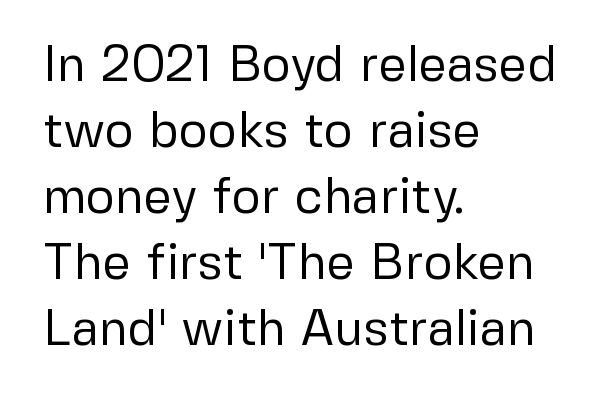
{"serif": "no", "italic": "no", "bold": "no", "weight": "regular", "width": "normal", "stroke_contrast": "low", "x_height": "medium", "monospaced": "no", "underline": "no", "align": "left", "line_spacing": "normal", "line_spacing_ratio": 1.32, "letter_spacing": "normal", "letter_spacing_em": 0.0, "glyph_px": 50}
